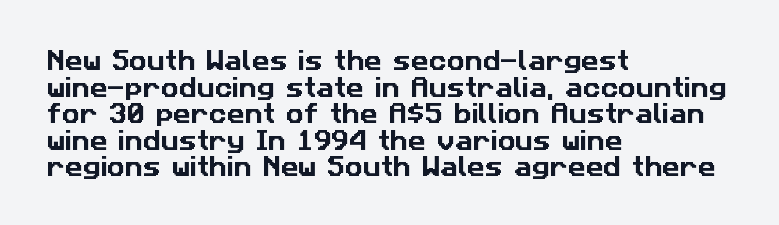
Q: Is the text underlined? A: No.
Q: How is the paragraph aligned? A: Left-aligned.
Q: Is the spacing between letters normal or unusually wide? A: Normal.
